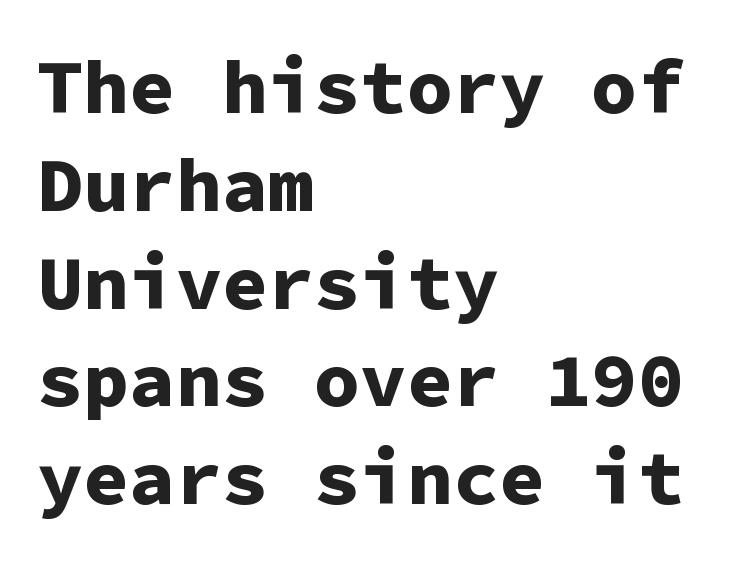
The image shows 77 px bold sans-serif type, upright, monospaced; set left-aligned, normal line spacing (1.27x), normal letter spacing, not underlined; low stroke contrast and a medium x-height.
